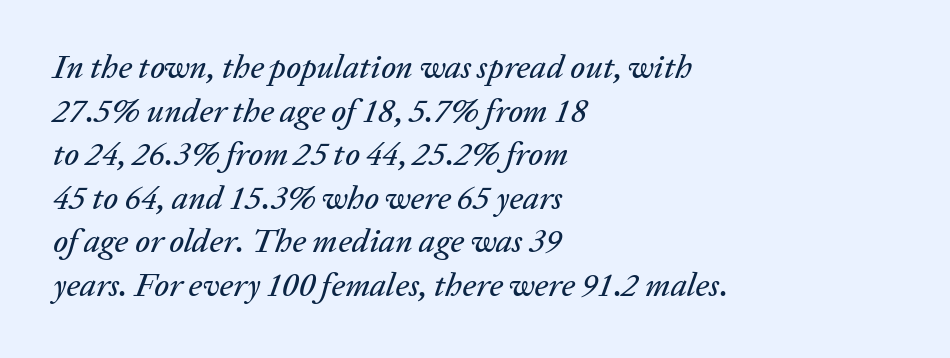
The image shows 33 px text type, italic (leaning right); set left-aligned, normal line spacing (1.32x), normal letter spacing, not underlined; low stroke contrast and a medium x-height.
